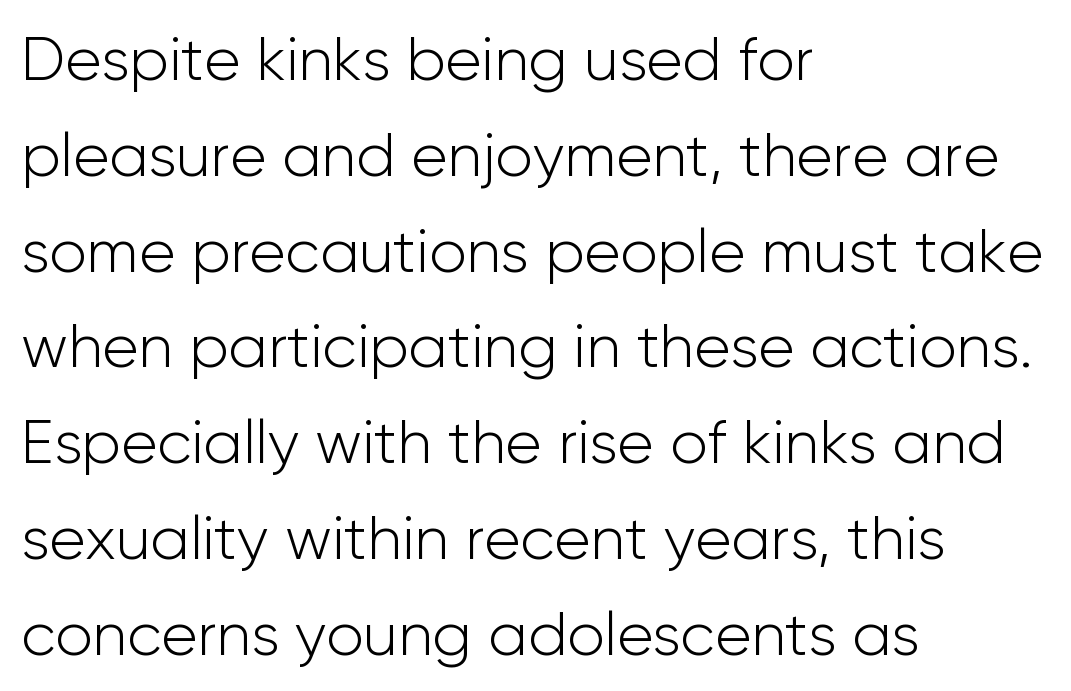
{"serif": "no", "italic": "no", "bold": "no", "weight": "light", "width": "normal", "stroke_contrast": "low", "x_height": "medium", "monospaced": "no", "underline": "no", "align": "left", "line_spacing": "normal", "line_spacing_ratio": 1.57, "letter_spacing": "normal", "letter_spacing_em": 0.0, "glyph_px": 61}
